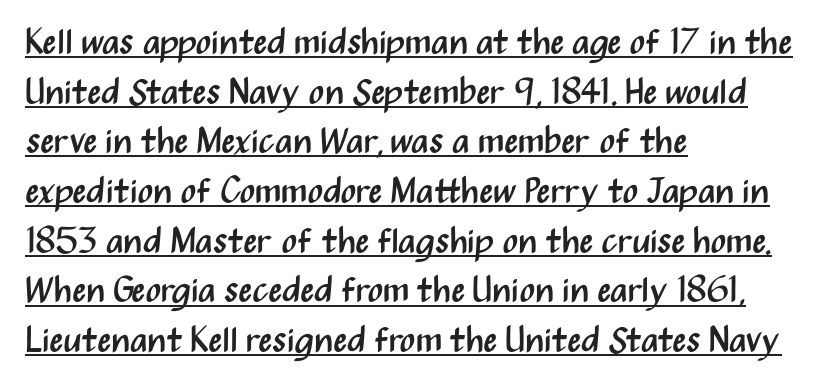
The image shows 36 px regular-weight, condensed sans-serif type, upright; set left-aligned, normal line spacing (1.38x), normal letter spacing, underlined; medium stroke contrast and a medium x-height.
